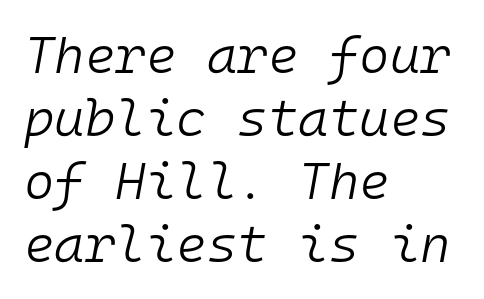
The strokes carry an ordinary text weight at most. Short note: letters normally spaced. If you drew a ruler down the left edge, every line would touch it. Monospaced: the letters line up in strict vertical columns. A typesetter would mark this as italic. Just letters on the line, the space beneath them empty.
